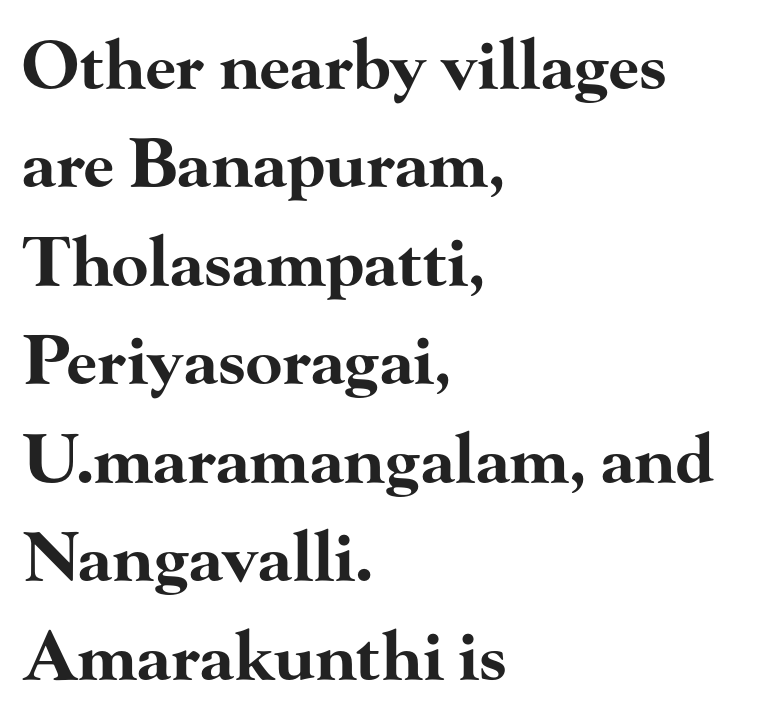
Q: Is the text bold? A: Yes.
Q: Is the text italic (slanted)? A: No, it is upright.
Q: Is the typeface a serif or a sans-serif typeface? A: Serif.
Q: Is the text underlined? A: No.
Q: How is the paragraph aligned? A: Left-aligned.
Q: Is the spacing between letters normal or unusually wide? A: Normal.
Q: Is the spacing between lines tight, normal or loose? A: Normal.
Q: Width (condensed, normal, or wide)? A: Wide.
Q: Stroke contrast? A: High.
Q: x-height? A: Small.
Q: Monospaced? A: No.
